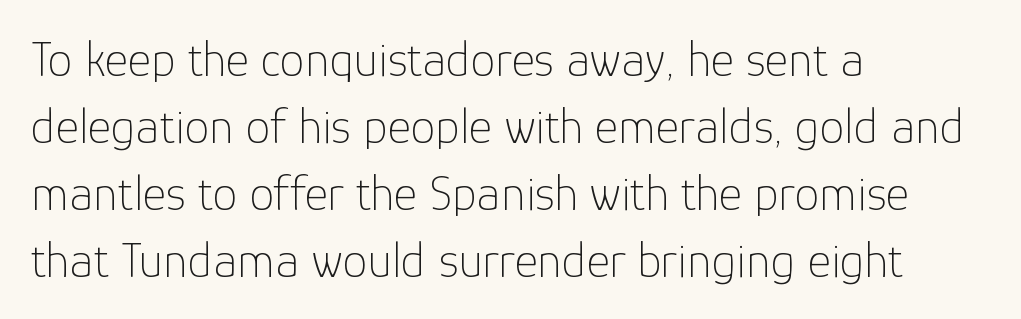
Q: Is the text bold? A: No.
Q: Is the text italic (slanted)? A: No, it is upright.
Q: Is the typeface a serif or a sans-serif typeface? A: Sans-serif.
Q: Is the text underlined? A: No.
Q: How is the paragraph aligned? A: Left-aligned.
Q: Is the spacing between letters normal or unusually wide? A: Normal.
Q: Is the spacing between lines tight, normal or loose? A: Normal.
Q: Width (condensed, normal, or wide)? A: Normal.
Q: Stroke contrast? A: Low.
Q: x-height? A: Medium.
Q: Monospaced? A: No.
